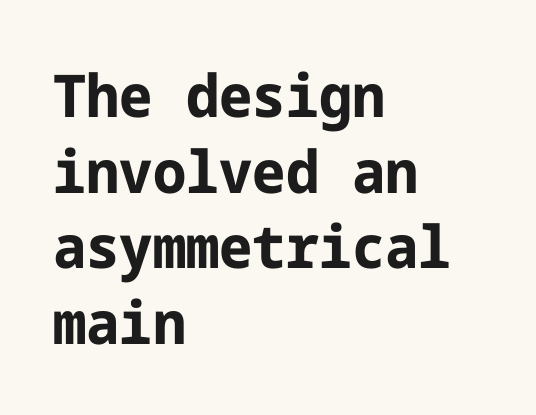
The image shows 59 px bold sans-serif type, upright; set left-aligned, normal line spacing (1.28x), normal letter spacing, not underlined; low stroke contrast and a medium x-height.
